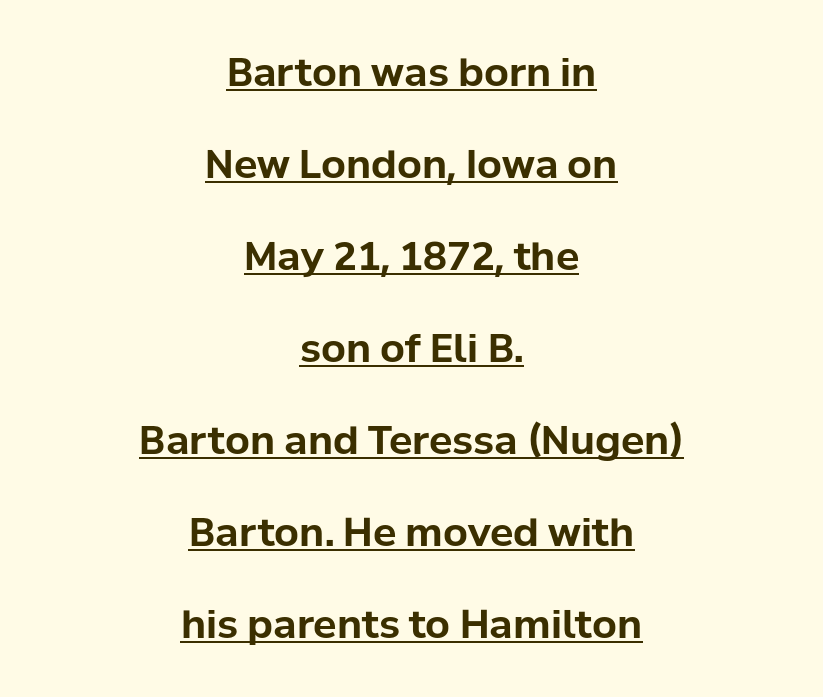
Q: Is the text bold? A: Yes.
Q: Is the text italic (slanted)? A: No, it is upright.
Q: Is the typeface a serif or a sans-serif typeface? A: Sans-serif.
Q: Is the text underlined? A: Yes.
Q: How is the paragraph aligned? A: Centered.
Q: Is the spacing between letters normal or unusually wide? A: Normal.
Q: Is the spacing between lines tight, normal or loose? A: Loose.
Q: Width (condensed, normal, or wide)? A: Normal.
Q: Stroke contrast? A: Low.
Q: x-height? A: Medium.
Q: Monospaced? A: No.
